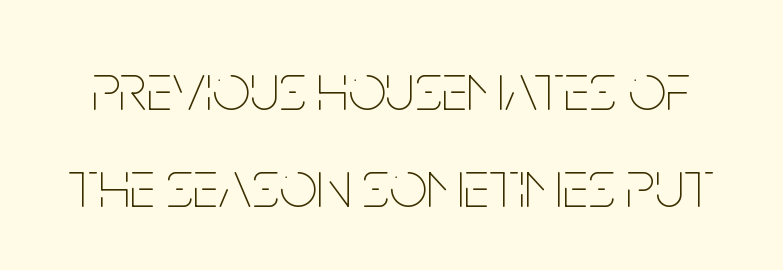
{"italic": "no", "bold": "no", "weight": "thin", "width": "condensed", "stroke_contrast": "low", "x_height": "large", "monospaced": "no", "underline": "no", "line_spacing": "normal", "line_spacing_ratio": 1.45, "letter_spacing": "normal", "letter_spacing_em": 0.0, "glyph_px": 67}
